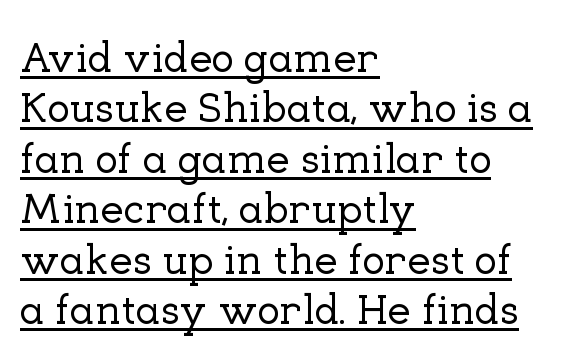
Q: Is the text italic (slanted)? A: No, it is upright.
Q: Is the typeface a serif or a sans-serif typeface? A: Serif.
Q: Is the text underlined? A: Yes.
Q: How is the paragraph aligned? A: Left-aligned.
Q: Is the spacing between letters normal or unusually wide? A: Normal.
Q: Width (condensed, normal, or wide)? A: Normal.
Q: Stroke contrast? A: Low.
Q: x-height? A: Medium.
Q: Monospaced? A: No.
